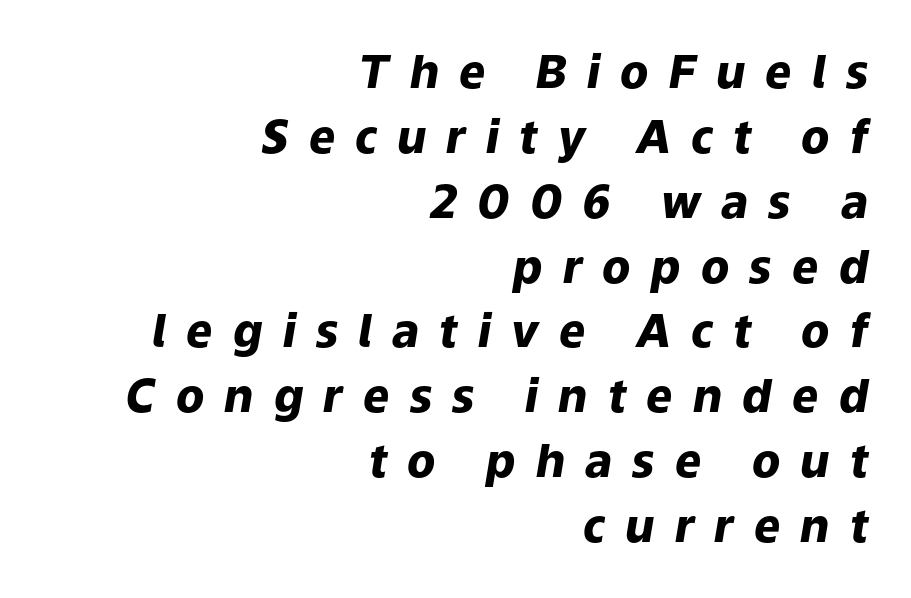
Whoever set this chose a conventional vertical rhythm. Plain, unruled lines of type. Which margin do the lines hug? The right one — the left edge is uneven. You'd pick this weight for a headline — it's a proper bold. Tracking here is generous; glyphs stand well apart from one another.
